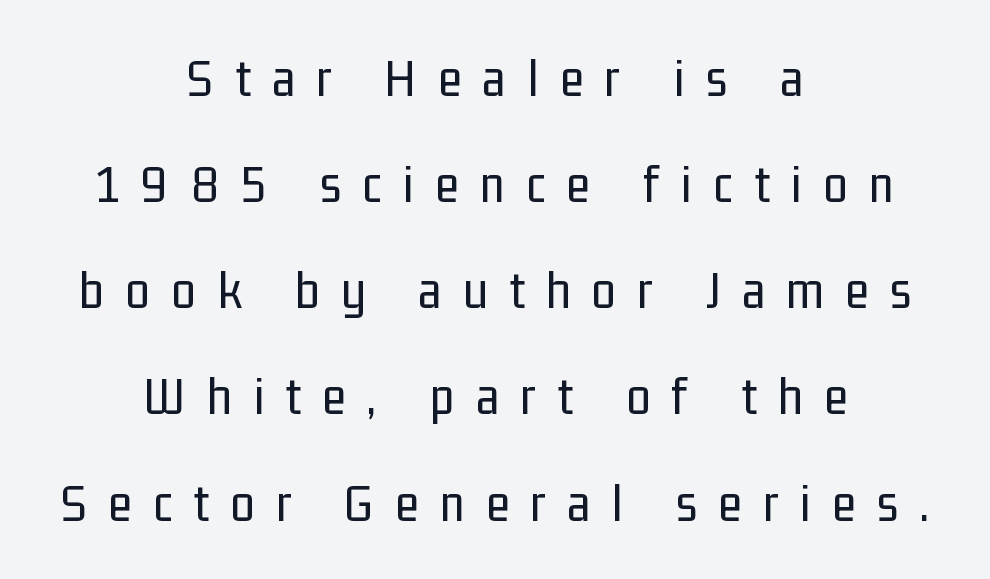
Q: Is the text bold? A: No.
Q: Is the text italic (slanted)? A: No, it is upright.
Q: Is the typeface a serif or a sans-serif typeface? A: Sans-serif.
Q: Is the text underlined? A: No.
Q: How is the paragraph aligned? A: Centered.
Q: Is the spacing between letters normal or unusually wide? A: Unusually wide.
Q: Is the spacing between lines tight, normal or loose? A: Loose.
Q: Width (condensed, normal, or wide)? A: Condensed.
Q: Stroke contrast? A: Low.
Q: x-height? A: Medium.
Q: Monospaced? A: No.
